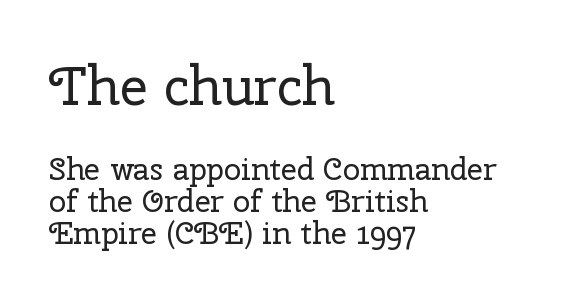
Posture: straight, roman, zero tilt. Rows of type sit shoulder to shoulder in the vertical direction. Does the type have serifs? Yes, each stem ends in a small foot. Top chunk: large. Bottom chunk: small. Bare-footed words on every line. Left-aligned paragraph, ragged on the right.
